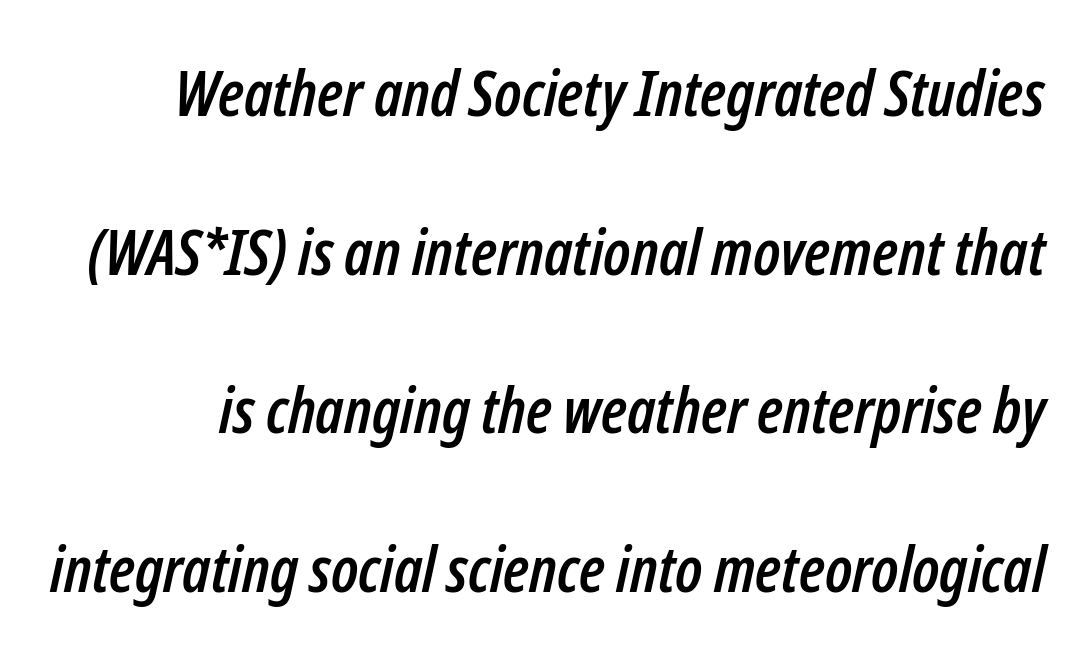
The image shows 64 px condensed type, italic (leaning right); set loose line spacing (2.48x), normal letter spacing, not underlined; low stroke contrast and a medium x-height.
